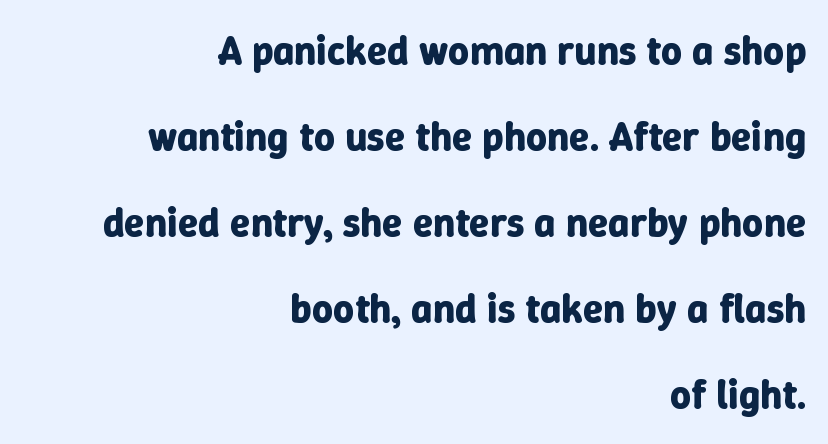
The image shows 41 px bold type, upright; set right-aligned, loose line spacing (2.1x), normal letter spacing, not underlined; low stroke contrast and a medium x-height.
